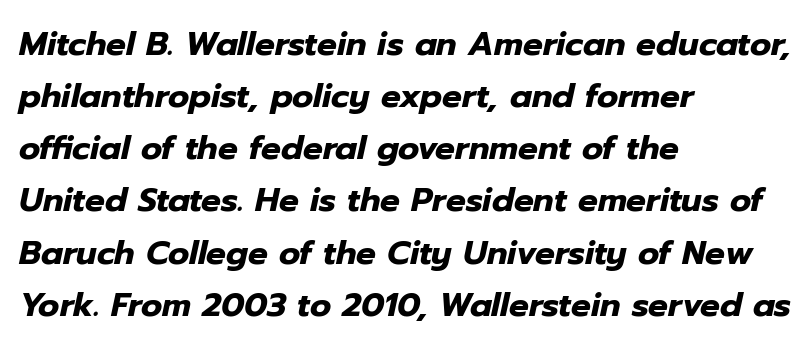
The image shows 33 px heavy type, italic (leaning right); set left-aligned, normal line spacing (1.58x), normal letter spacing, not underlined; low stroke contrast and a medium x-height.
